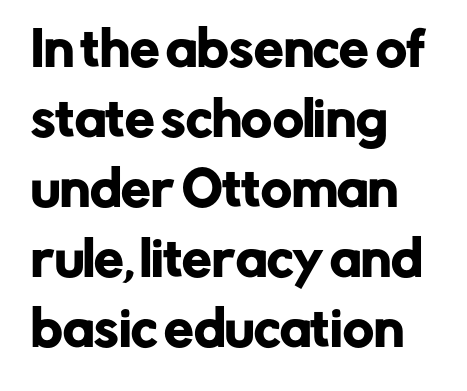
The image shows 47 px sans-serif type, upright; set left-aligned, normal line spacing (1.49x), normal letter spacing, not underlined; low stroke contrast and a medium x-height.
